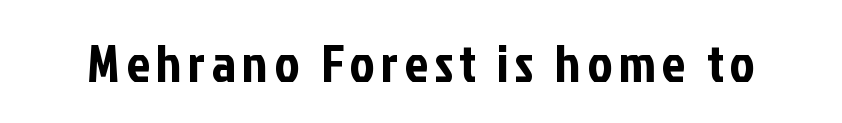
The image shows 53 px condensed sans-serif type, upright; set not underlined; low stroke contrast and a medium x-height.
